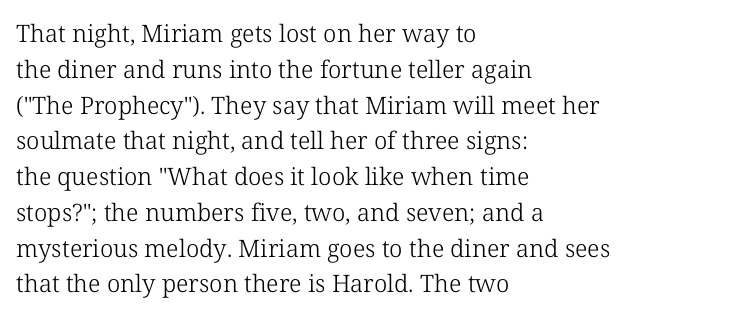
The setting favours the left margin, as ordinary paragraphs usually do. Upright lettering throughout. Letter spacing: default. No chunkiness to these letters — they're not bold.
